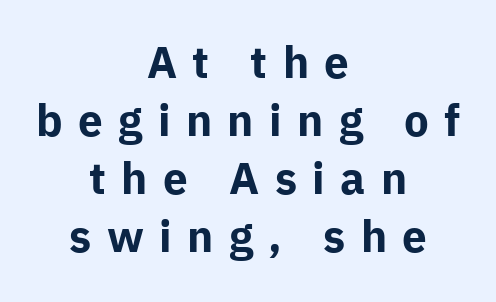
Do the characters align in a grid? No, the font is proportional. This rendering widens character spacing well past its baseline value. Does the copy run flush right? No — it is centered line by line. Set as a true bold cut, around the 700 mark. Unmarked baselines from the first word to the last. Leading: standard.
